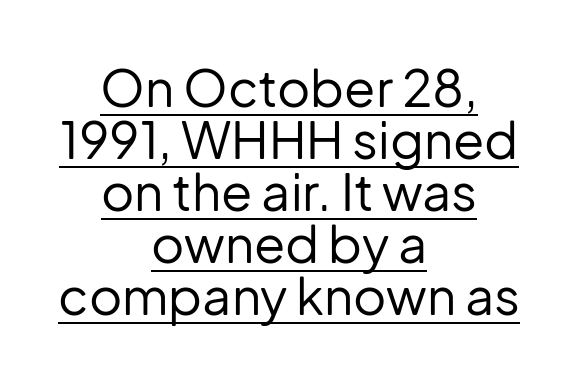
These lines are composed in type without serifs. Each letter keeps its own natural width here, so spacing adapts to shape. The typesetter chose a symmetrical, centered arrangement here. Designer's note — italics off, roman on. The typeface has the unassuming heft of standard copy or less. The lines are packed closely together with very little leading.
